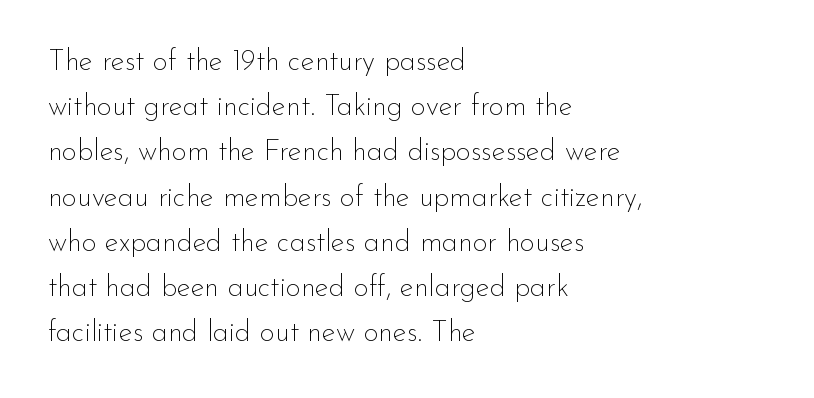
Stroke thickness stays within the range of a standard reading face or lighter. The letters stand straight up with perfectly vertical stems. Notice how the passage keeps a crisp vertical edge on the left only. Unmarked baselines from the first word to the last. These lines sit exactly where default settings would place them.
